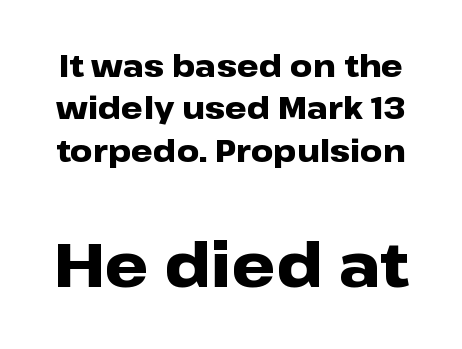
Q: Is the text bold? A: Yes.
Q: Is the text italic (slanted)? A: No, it is upright.
Q: Is the typeface a serif or a sans-serif typeface? A: Sans-serif.
Q: Is the text underlined? A: No.
Q: Is the spacing between letters normal or unusually wide? A: Normal.
Q: Is the spacing between lines tight, normal or loose? A: Normal.
Q: Which block of text is set in a larger size, the first (top) or the second (bottom)? A: The second (bottom) one.
Q: Width (condensed, normal, or wide)? A: Wide.
Q: Stroke contrast? A: Low.
Q: x-height? A: Medium.
Q: Monospaced? A: No.
